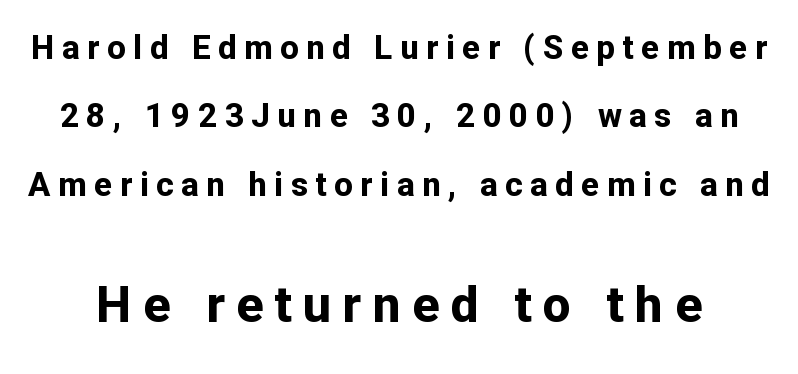
The image shows 50 px bold sans-serif type, upright; set loose line spacing (2.07x), unusually wide letter spacing (+0.23 em), not underlined; the second (bottom) block is 1.52x larger; low stroke contrast and a medium x-height.
